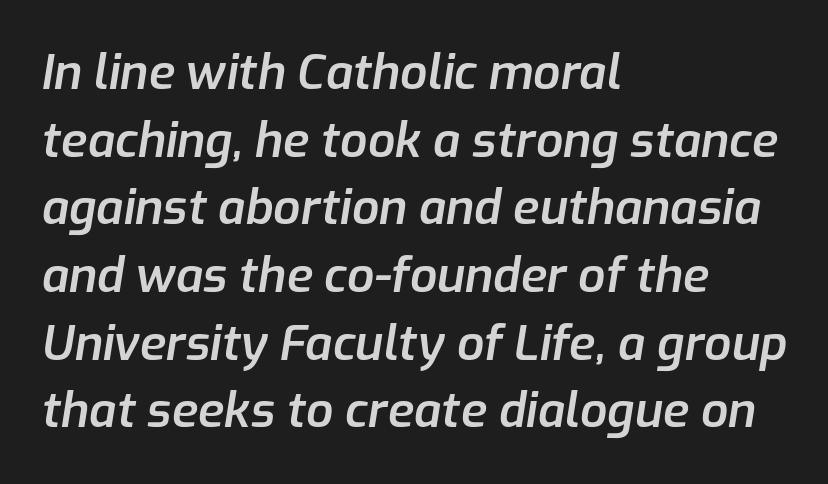
{"italic": "yes", "lean": "right", "slant_degrees": 9, "bold": "semi", "weight": "semibold", "width": "normal", "stroke_contrast": "low", "x_height": "medium", "monospaced": "no", "underline": "no", "align": "left", "line_spacing": "normal", "line_spacing_ratio": 1.41, "letter_spacing": "normal", "letter_spacing_em": 0.0, "glyph_px": 48}
